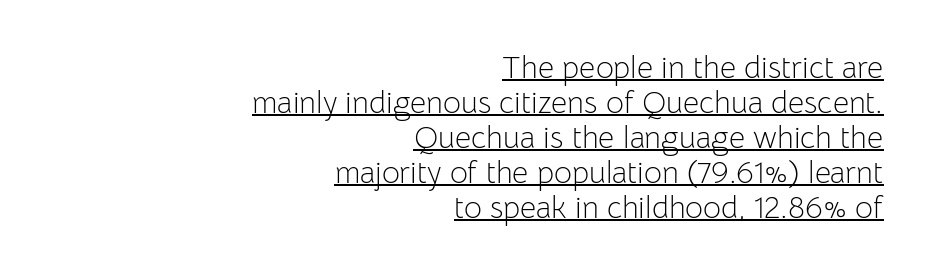
Q: Is the text bold? A: No.
Q: Is the text italic (slanted)? A: No, it is upright.
Q: Is the typeface a serif or a sans-serif typeface? A: Sans-serif.
Q: Is the text underlined? A: Yes.
Q: How is the paragraph aligned? A: Right-aligned.
Q: Is the spacing between letters normal or unusually wide? A: Normal.
Q: Is the spacing between lines tight, normal or loose? A: Tight.
Q: Width (condensed, normal, or wide)? A: Normal.
Q: Stroke contrast? A: Low.
Q: x-height? A: Medium.
Q: Monospaced? A: No.
